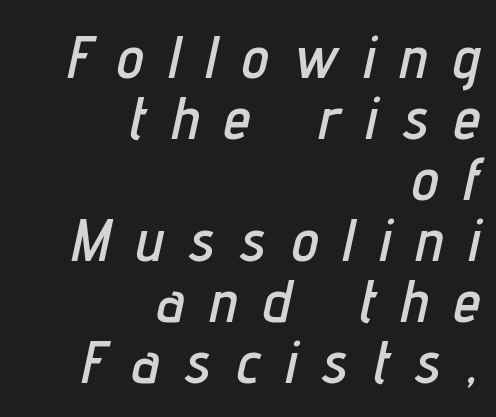
Q: Is the text italic (slanted)? A: Yes, it leans right by about 12 degrees.
Q: Is the text underlined? A: No.
Q: How is the paragraph aligned? A: Right-aligned.
Q: Is the spacing between letters normal or unusually wide? A: Unusually wide.
Q: Is the spacing between lines tight, normal or loose? A: Tight.
Q: Width (condensed, normal, or wide)? A: Condensed.
Q: Stroke contrast? A: Low.
Q: x-height? A: Medium.
Q: Monospaced? A: No.
